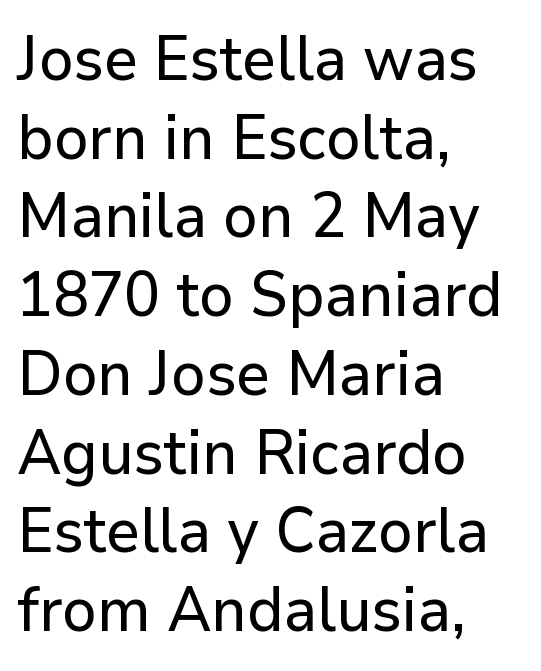
In terms of posture, this sample is upright. The rendering uses natural spacing where letterforms have individual widths. Font category for this specimen: sans-serif. How would I describe the line gaps? Plain and ordinary.
